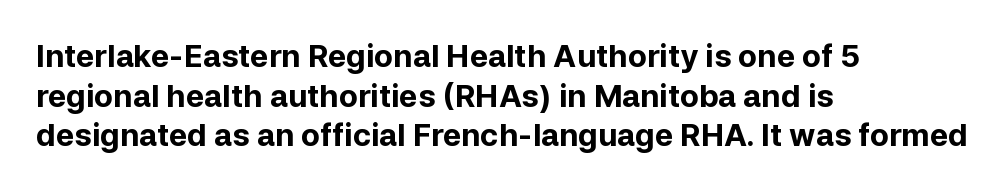
Typographically, this falls in the sans-serif category. Regular leading. Each letter keeps its own natural width here, so spacing adapts to shape. Descenders hang freely into open space. Summary of weight: heavy, a full bold. Quick note: not italic, upright.
